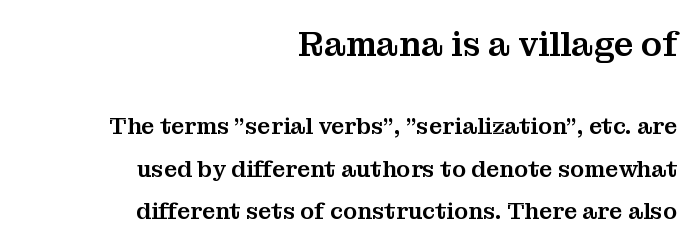
Q: Is the text italic (slanted)? A: No, it is upright.
Q: Is the typeface a serif or a sans-serif typeface? A: Serif.
Q: Is the text underlined? A: No.
Q: How is the paragraph aligned? A: Right-aligned.
Q: Is the spacing between letters normal or unusually wide? A: Normal.
Q: Which block of text is set in a larger size, the first (top) or the second (bottom)? A: The first (top) one.
Q: Width (condensed, normal, or wide)? A: Normal.
Q: Stroke contrast? A: Medium.
Q: x-height? A: Medium.
Q: Monospaced? A: No.
